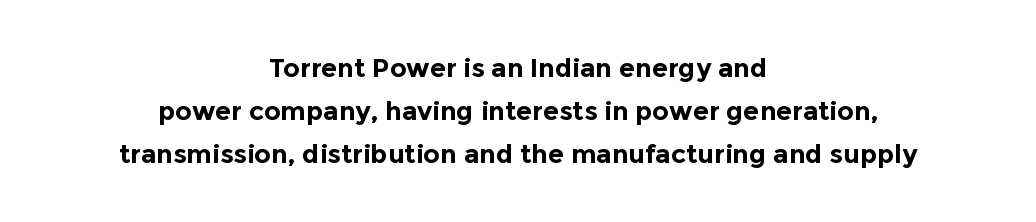
Q: Is the text bold? A: Yes.
Q: Is the text italic (slanted)? A: No, it is upright.
Q: Is the text underlined? A: No.
Q: How is the paragraph aligned? A: Centered.
Q: Is the spacing between letters normal or unusually wide? A: Normal.
Q: Is the spacing between lines tight, normal or loose? A: Normal.
